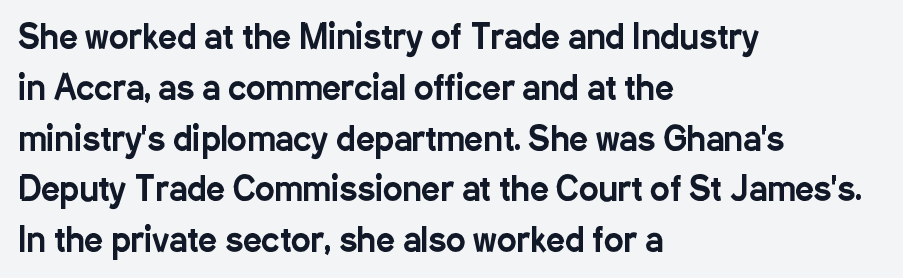
The image shows 33 px condensed sans-serif type, upright; set left-aligned, normal line spacing (1.54x), normal letter spacing, not underlined; low stroke contrast and a medium x-height.
